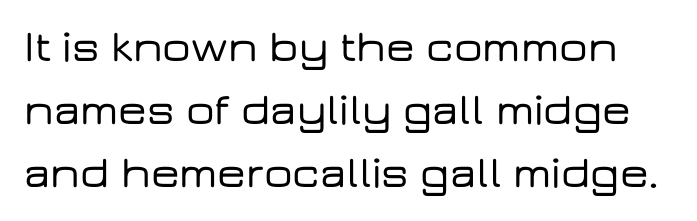
The image shows 45 px wide sans-serif type, upright; set normal line spacing (1.4x), normal letter spacing, not underlined; low stroke contrast and a medium x-height.
